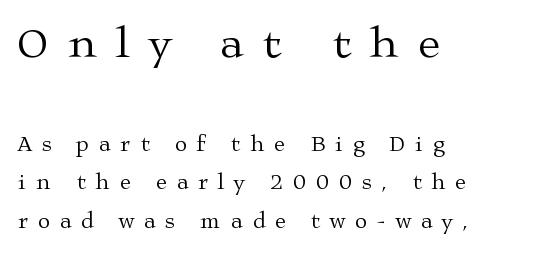
{"serif": "yes", "italic": "no", "bold": "no", "weight": "regular", "width": "wide", "stroke_contrast": "medium", "x_height": "medium", "monospaced": "no", "underline": "no", "align": "left", "line_spacing_ratio": 1.76, "letter_spacing": "wide", "letter_spacing_em": 0.45, "larger_block": "first", "size_ratio": 2.0, "glyph_px": 44}
